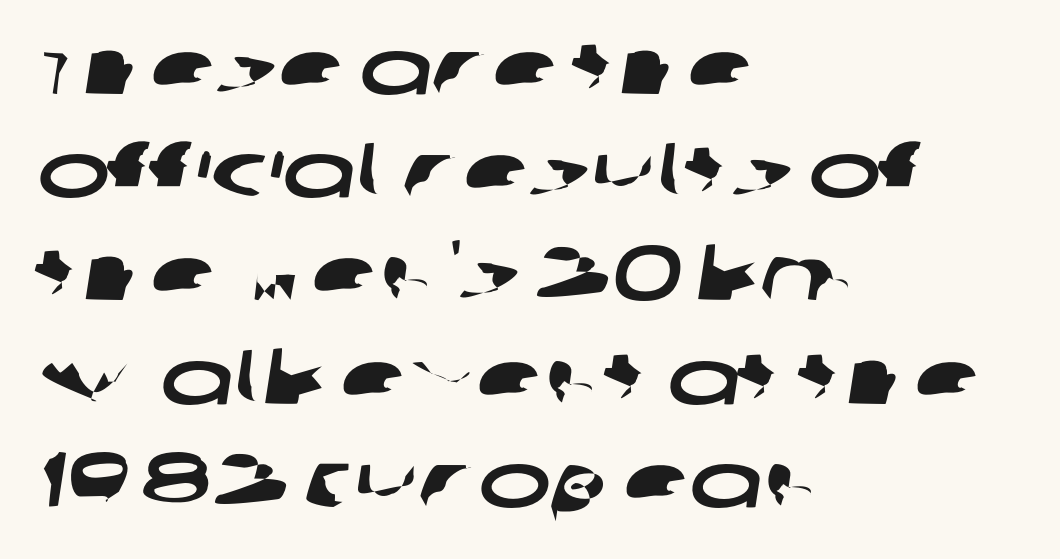
The image shows 77 px wide sans-serif type; set left-aligned, normal line spacing (1.34x), normal letter spacing, not underlined; low stroke contrast and a large x-height.
